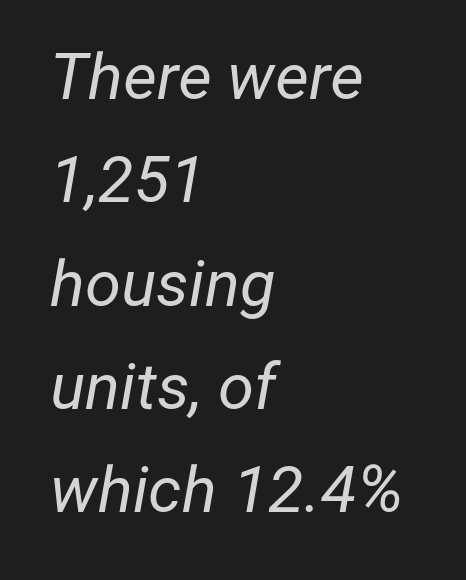
The image shows 65 px regular-weight type, italic (leaning right); set left-aligned, normal line spacing (1.59x), normal letter spacing, not underlined; low stroke contrast and a medium x-height.
